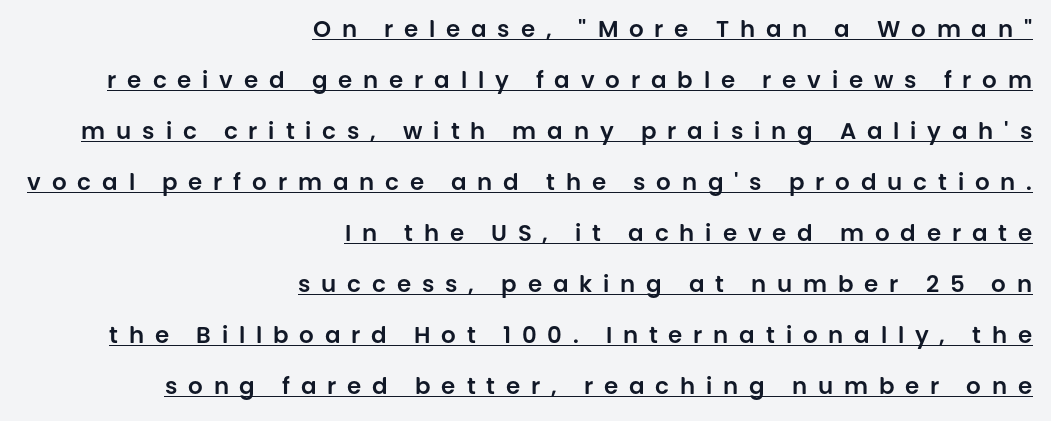
Unlike italic type, these characters show no tilt at all. Every row of glyphs terminates at an identical x-position on the right. Widely set lines give the paragraph a tall, airy silhouette. There is plenty of visible air inserted between adjacent glyphs. Quick note: underline on.
